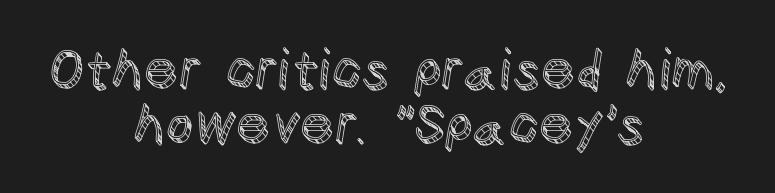
The image shows 54 px text type; set centered, tight line spacing (1.02x), normal letter spacing, not underlined; a large x-height.
